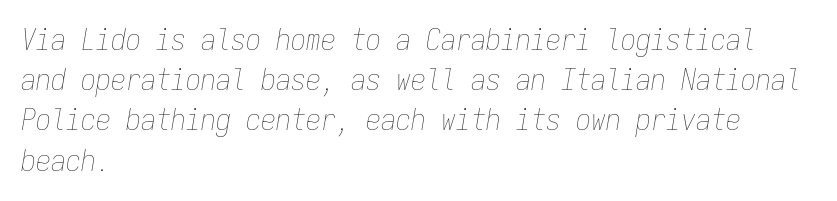
The zone under the glyphs is completely vacant. No heavy texture on the line: the type isn't bold. This sample uses plain, unmodified letter spacing. All the whitespace from short lines collects on the right.
